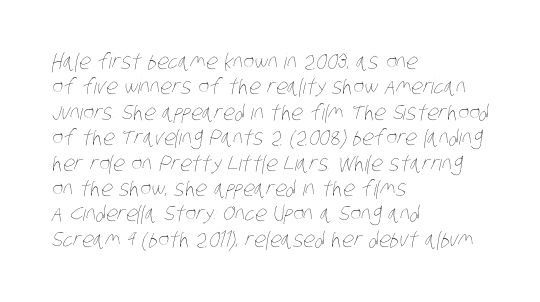
Stem width sits at or under what a default text font uses. Underline: absent. Does extra space separate the letters? No, they use regular spacing. Left-aligned paragraph, ragged on the right.
